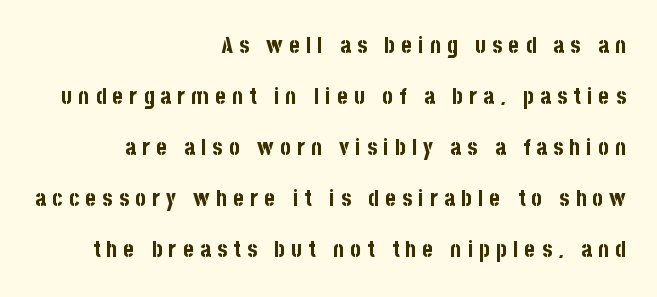
The image shows 23 px bold type, upright; set right-aligned, loose line spacing (2.22x), unusually wide letter spacing (+0.26 em), not underlined.
